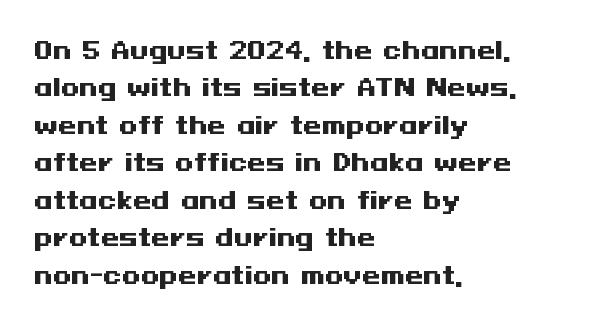
{"italic": "no", "bold": "yes", "underline": "no", "align": "left", "line_spacing": "normal", "line_spacing_ratio": 1.56, "letter_spacing": "normal", "letter_spacing_em": 0.0, "glyph_px": 24}
